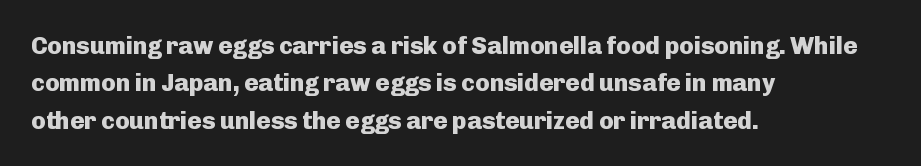
Q: Is the text bold? A: Yes.
Q: Is the text italic (slanted)? A: No, it is upright.
Q: Is the text underlined? A: No.
Q: How is the paragraph aligned? A: Left-aligned.
Q: Is the spacing between letters normal or unusually wide? A: Normal.
Q: Is the spacing between lines tight, normal or loose? A: Normal.
